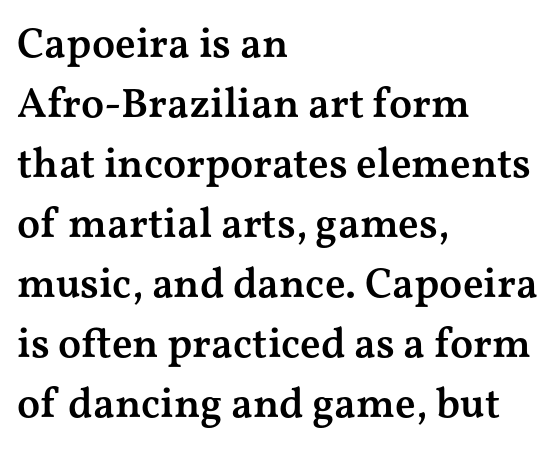
Reading down the column, the eye jumps a familiar distance to each next line. The gaps between neighbouring characters are ordinary and unremarkable. The words here are not underlined. Here the designer chose a conventional face with non-uniform glyph widths. Are there feet on the stems? There are — it's a serif. A bit beefed up — I'd call it semibold rather than bold.
